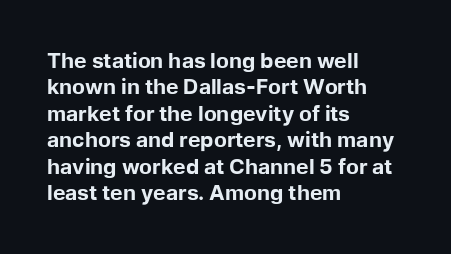
Q: Is the text bold? A: Yes.
Q: Is the text italic (slanted)? A: No, it is upright.
Q: Is the text underlined? A: No.
Q: How is the paragraph aligned? A: Left-aligned.
Q: Is the spacing between letters normal or unusually wide? A: Normal.
Q: Is the spacing between lines tight, normal or loose? A: Normal.
